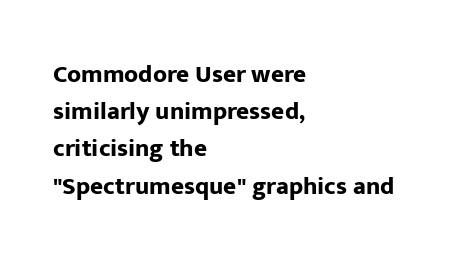
The image shows 25 px bold type, upright; set left-aligned, normal line spacing (1.49x), normal letter spacing, not underlined.
